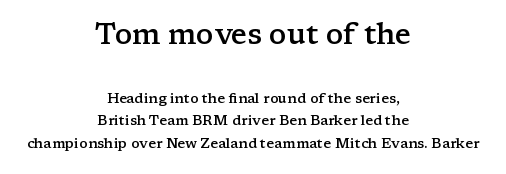
The image shows 29 px semibold, wide serif type, upright; set centered, normal line spacing (1.61x), normal letter spacing, not underlined; the first (top) block is 2.07x larger; low stroke contrast and a medium x-height.
